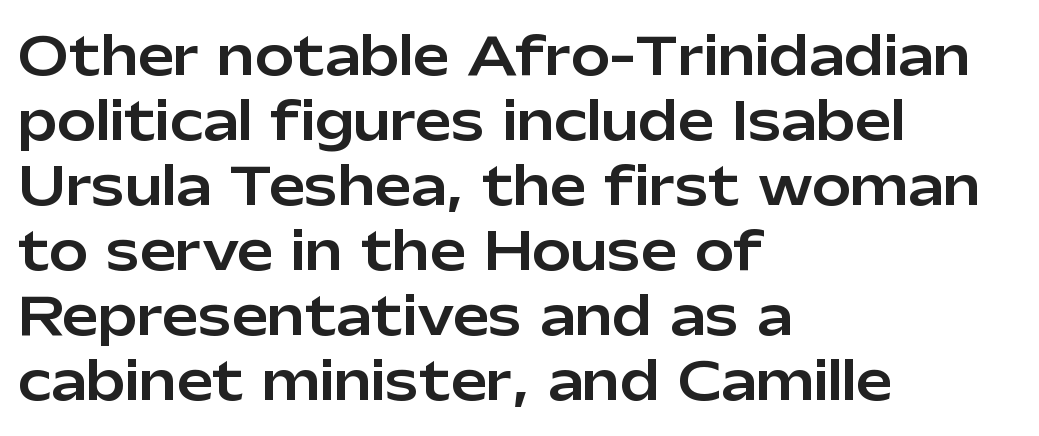
{"serif": "no", "italic": "no", "width": "normal", "stroke_contrast": "low", "x_height": "medium", "monospaced": "no", "underline": "no", "align": "left", "line_spacing": "normal", "line_spacing_ratio": 1.25, "letter_spacing": "normal", "letter_spacing_em": 0.0, "glyph_px": 52}
